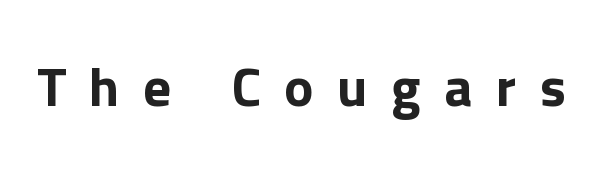
{"serif": "no", "italic": "no", "width": "normal", "stroke_contrast": "low", "x_height": "medium", "monospaced": "no", "underline": "no", "letter_spacing": "wide", "letter_spacing_em": 0.43, "glyph_px": 55}
